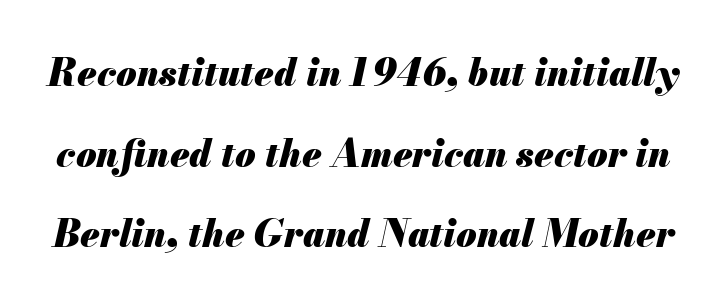
These lines are rendered in a variable-pitch font. The axis of the letterforms is tilted away from vertical. Quick note: underline off. The gaps between neighbouring characters are ordinary and unremarkable.
